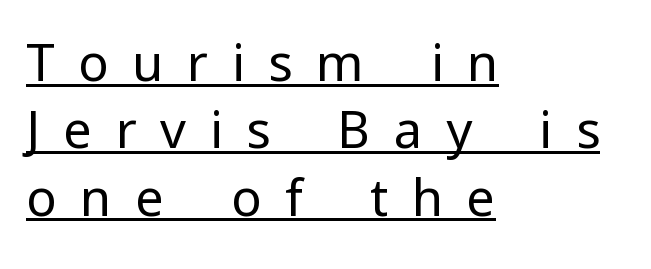
{"serif": "no", "italic": "no", "bold": "no", "weight": "regular", "width": "normal", "stroke_contrast": "low", "x_height": "medium", "monospaced": "no", "underline": "yes", "align": "left", "line_spacing": "normal", "line_spacing_ratio": 1.32, "letter_spacing": "wide", "letter_spacing_em": 0.46, "glyph_px": 51}
